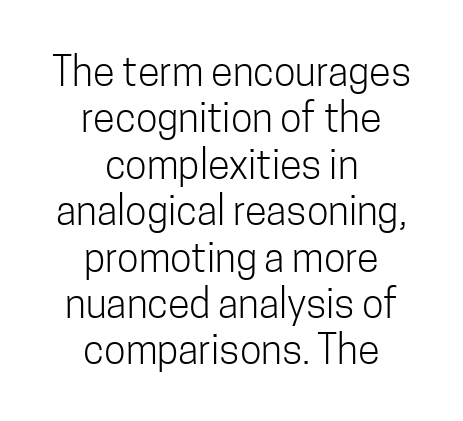
{"serif": "no", "italic": "no", "bold": "no", "weight": "light", "width": "condensed", "stroke_contrast": "low", "x_height": "medium", "monospaced": "no", "underline": "no", "align": "center", "line_spacing_ratio": 1.16, "letter_spacing": "normal", "letter_spacing_em": 0.0, "glyph_px": 40}
